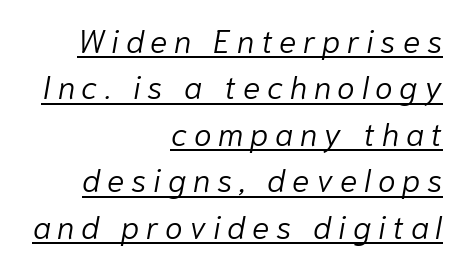
Q: Is the text bold? A: No.
Q: Is the text italic (slanted)? A: Yes, it leans right by about 10 degrees.
Q: Is the text underlined? A: Yes.
Q: How is the paragraph aligned? A: Right-aligned.
Q: Is the spacing between letters normal or unusually wide? A: Unusually wide.
Q: Is the spacing between lines tight, normal or loose? A: Normal.
Q: Width (condensed, normal, or wide)? A: Normal.
Q: Stroke contrast? A: Low.
Q: x-height? A: Medium.
Q: Monospaced? A: No.
